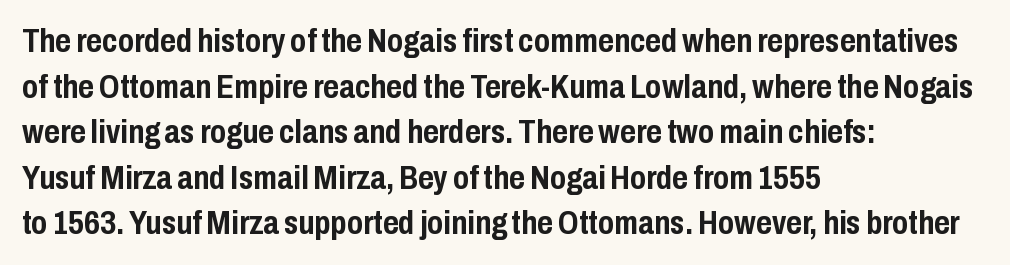
Q: Is the text bold? A: Yes.
Q: Is the text italic (slanted)? A: No, it is upright.
Q: Is the typeface a serif or a sans-serif typeface? A: Sans-serif.
Q: Is the text underlined? A: No.
Q: How is the paragraph aligned? A: Left-aligned.
Q: Is the spacing between letters normal or unusually wide? A: Normal.
Q: Is the spacing between lines tight, normal or loose? A: Normal.
Q: Width (condensed, normal, or wide)? A: Condensed.
Q: Stroke contrast? A: Low.
Q: x-height? A: Medium.
Q: Monospaced? A: No.
